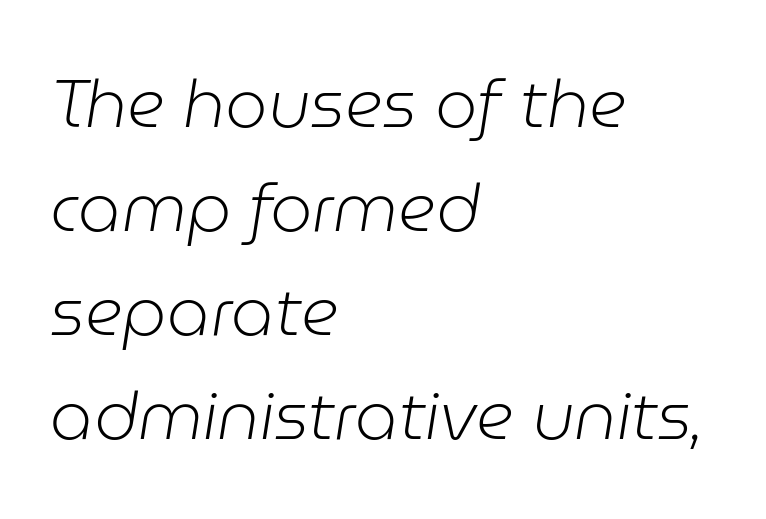
Q: Is the text bold? A: No.
Q: Is the text italic (slanted)? A: Yes, it leans right by about 9 degrees.
Q: Is the text underlined? A: No.
Q: How is the paragraph aligned? A: Left-aligned.
Q: Is the spacing between letters normal or unusually wide? A: Normal.
Q: Is the spacing between lines tight, normal or loose? A: Normal.
Q: Width (condensed, normal, or wide)? A: Normal.
Q: Stroke contrast? A: Low.
Q: x-height? A: Medium.
Q: Monospaced? A: No.
